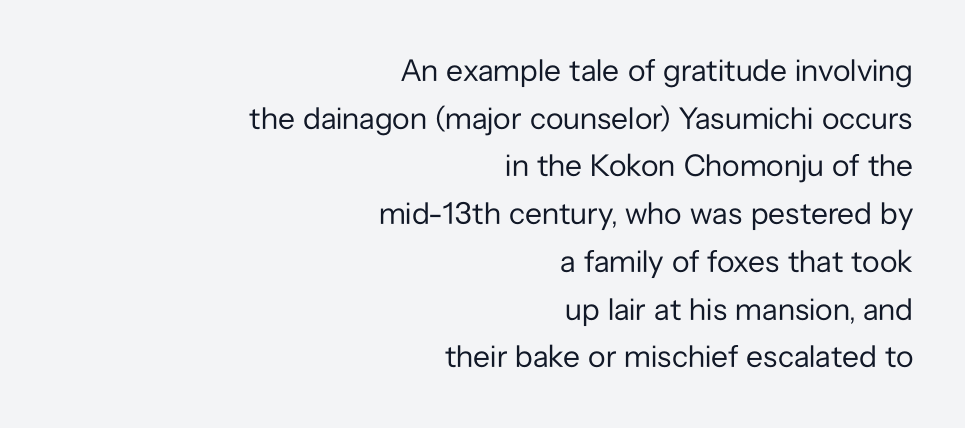
The image shows 31 px regular-weight sans-serif type, upright; set right-aligned, normal line spacing (1.54x), normal letter spacing, not underlined; low stroke contrast and a medium x-height.
